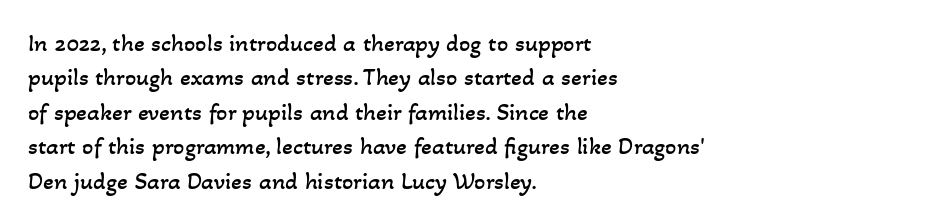
The paragraph shown leans on its left margin. The baseline area is clear. Stroke thickness stays within the range of a standard reading face or lighter. Summary of vertical rhythm: regular, with standard interline spacing. The horizontal fit of the characters is conventional and even.
